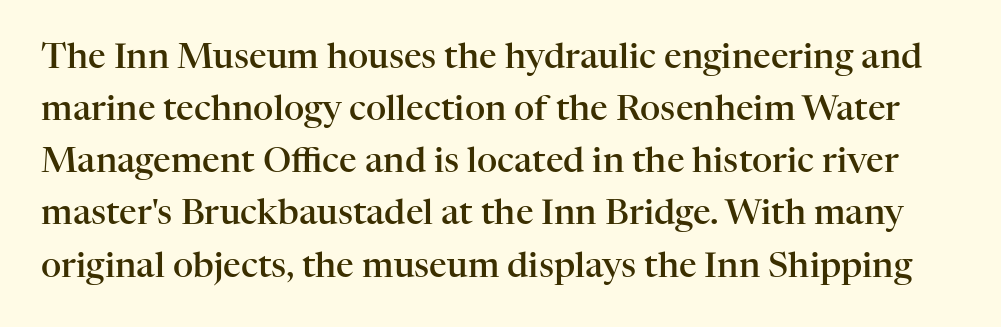
{"serif": "yes", "italic": "no", "bold": "semi", "weight": "semibold", "width": "normal", "stroke_contrast": "high", "x_height": "medium", "monospaced": "no", "underline": "no", "line_spacing": "normal", "line_spacing_ratio": 1.49, "letter_spacing": "normal", "letter_spacing_em": 0.0, "glyph_px": 35}
